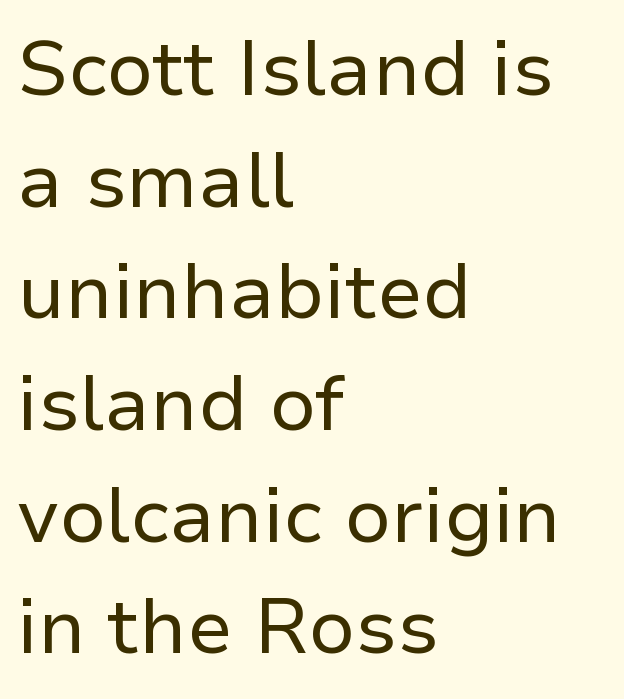
{"serif": "no", "italic": "no", "bold": "no", "weight": "regular", "width": "normal", "stroke_contrast": "low", "x_height": "medium", "monospaced": "no", "underline": "no", "align": "left", "line_spacing": "normal", "line_spacing_ratio": 1.45, "letter_spacing": "normal", "letter_spacing_em": 0.0, "glyph_px": 77}
